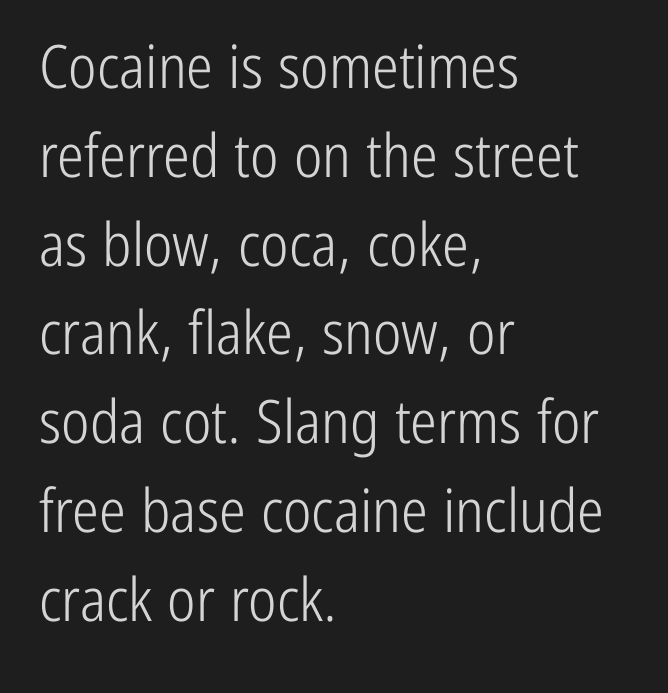
Compared with typical paragraphs, the rows here are spaced about the same. A typesetter would mark this as roman, not italic. Reading down the block, your eye returns to a fixed left position each line. Is this a fixed-width face? No — the glyphs have proportional, varying widths. Bare-footed words on every line. The line texture is even and compact thanks to regular tracking.
